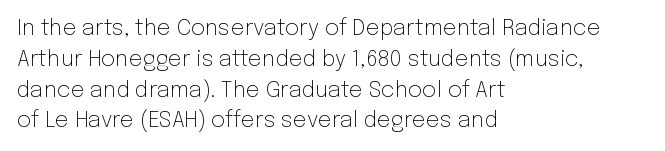
{"italic": "no", "bold": "no", "underline": "no", "align": "left", "line_spacing": "normal", "line_spacing_ratio": 1.4, "letter_spacing": "normal", "letter_spacing_em": 0.0, "glyph_px": 22}
